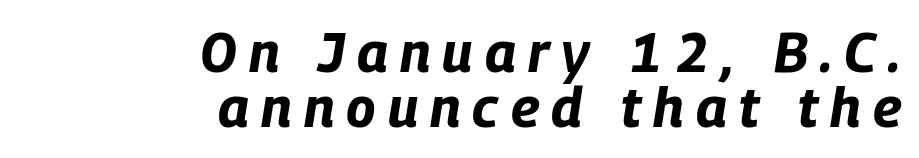
The image shows 55 px bold, condensed type, italic (leaning right); set right-aligned, tight line spacing (1.0x), unusually wide letter spacing (+0.22 em), not underlined; low stroke contrast and a large x-height.
